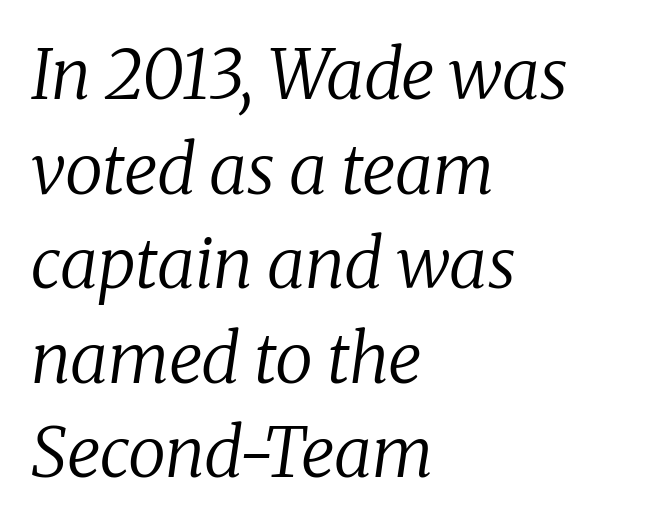
Q: Is the text bold? A: No.
Q: Is the text italic (slanted)? A: Yes, it leans right by about 8 degrees.
Q: Is the typeface a serif or a sans-serif typeface? A: Serif.
Q: Is the text underlined? A: No.
Q: How is the paragraph aligned? A: Left-aligned.
Q: Is the spacing between letters normal or unusually wide? A: Normal.
Q: Is the spacing between lines tight, normal or loose? A: Normal.
Q: Width (condensed, normal, or wide)? A: Normal.
Q: Stroke contrast? A: Low.
Q: x-height? A: Medium.
Q: Monospaced? A: No.
